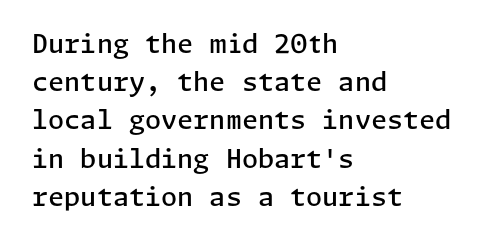
These lines keep a tight, regular rhythm from letter to letter. The rag falls on the right side of this text block. Glance below the letters and you will spot only blank space. Interline gaps are of average width in this sample.
